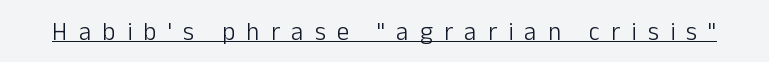
Q: Is the text bold? A: No.
Q: Is the text italic (slanted)? A: No, it is upright.
Q: Is the text underlined? A: Yes.
Q: Is the spacing between letters normal or unusually wide? A: Unusually wide.
